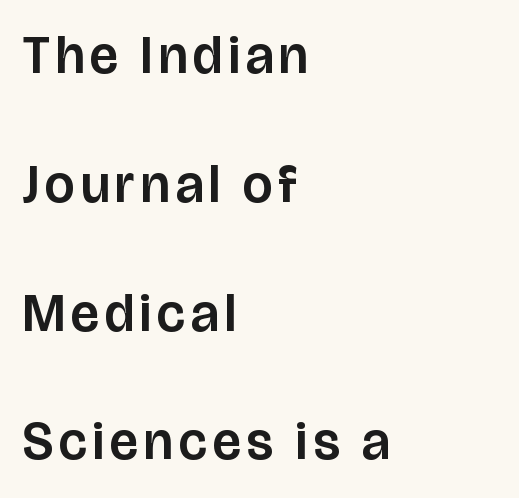
{"serif": "no", "italic": "no", "width": "normal", "stroke_contrast": "low", "x_height": "large", "monospaced": "no", "underline": "no", "align": "left", "line_spacing": "loose", "line_spacing_ratio": 2.43, "glyph_px": 53}
